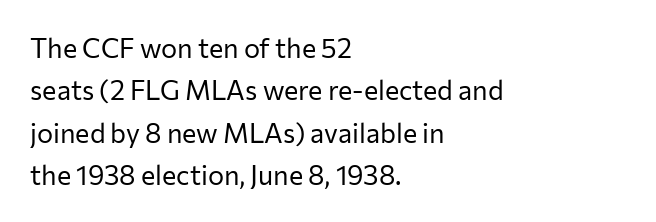
Characters follow at the spacing the type designer built in. Where is the straight margin? On the left. Weight: regular or lighter. Check the space under the baseline: it is left empty. Each new line begins a customary step beneath the previous one.
